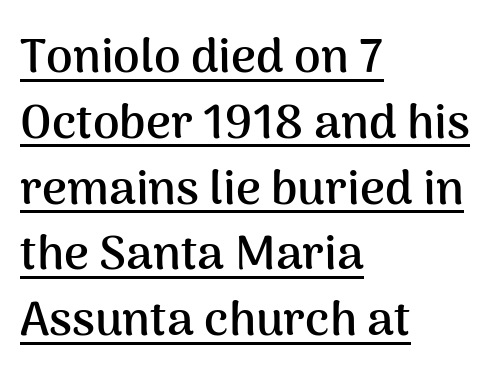
Ordinary non-slanted type is in use. Typographic density is high because the face is bold. Here the designer chose a conventional face with non-uniform glyph widths. The rows are spaced the way most documents space them.
